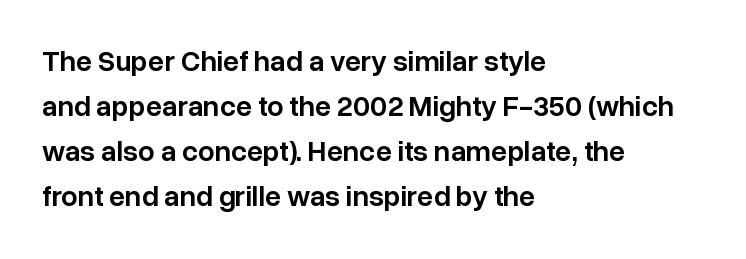
Q: Is the text bold? A: Semi-bold.
Q: Is the text italic (slanted)? A: No, it is upright.
Q: Is the typeface a serif or a sans-serif typeface? A: Sans-serif.
Q: Is the text underlined? A: No.
Q: How is the paragraph aligned? A: Left-aligned.
Q: Is the spacing between letters normal or unusually wide? A: Normal.
Q: Is the spacing between lines tight, normal or loose? A: Normal.
Q: Width (condensed, normal, or wide)? A: Normal.
Q: Stroke contrast? A: Low.
Q: x-height? A: Medium.
Q: Monospaced? A: No.
